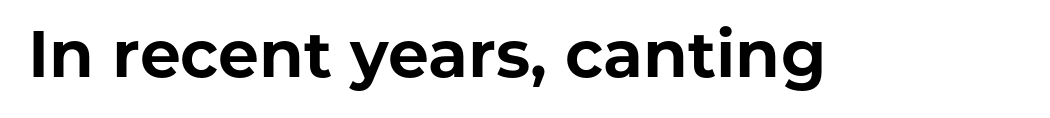
The image shows 65 px bold sans-serif type, upright; set normal letter spacing, not underlined; low stroke contrast and a medium x-height.
